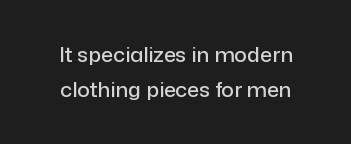
The image shows 21 px text type, upright; set normal line spacing (1.67x), normal letter spacing, not underlined.
